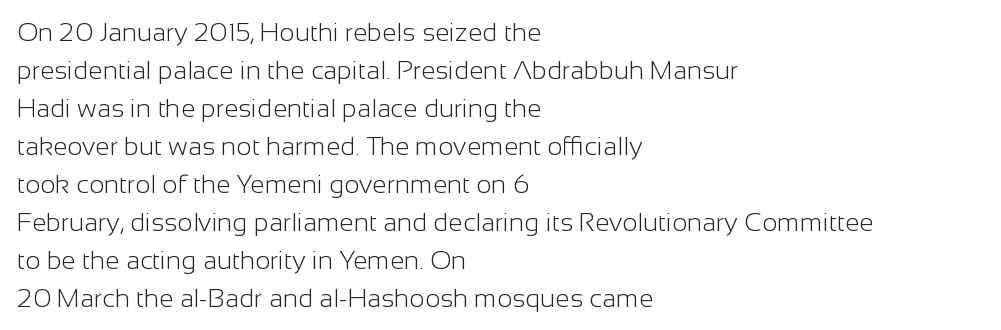
{"italic": "no", "bold": "no", "underline": "no", "align": "left", "line_spacing": "normal", "line_spacing_ratio": 1.46, "letter_spacing": "normal", "letter_spacing_em": 0.0, "glyph_px": 26}
